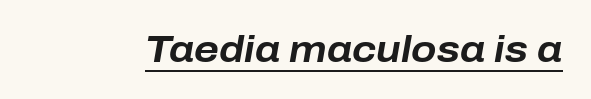
Chunky letters — that's bold for sure. Looking at the ascenders, they clearly lean. Note the varied advance widths — an 'i' is clearly narrower than an 'm'. A typographer would call this underscored text. The type is set solid horizontally, with unmodified tracking.
